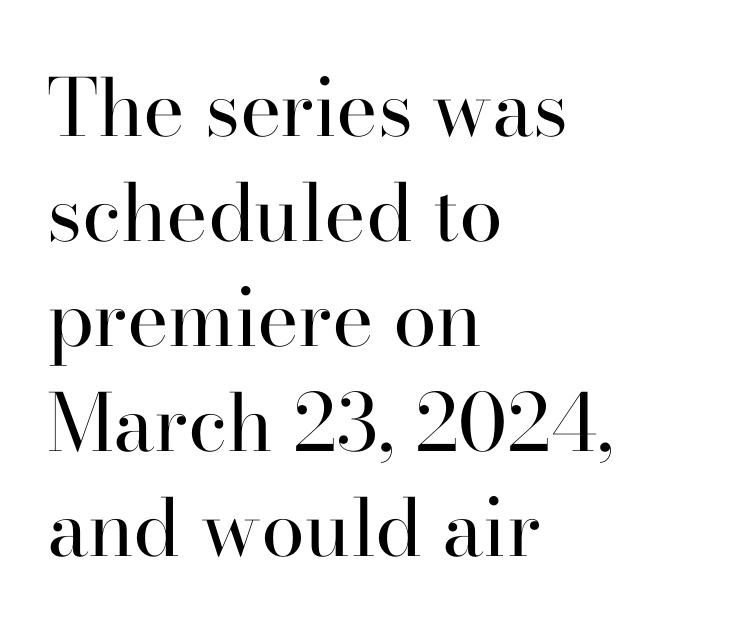
Examine the stroke ends and you'll spot serifs. Typeset ragged right — the left edge is the straight one. In terms of leading, this rendering sits right in the middle. The area under the type is left untouched. The passage shown is typed in a proportional face where columns would drift. Ink coverage per letter is moderate at most.
